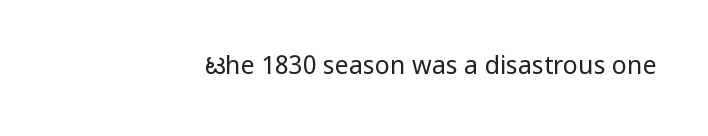
{"italic": "no", "bold": "no", "underline": "no", "align": "right", "letter_spacing": "normal", "letter_spacing_em": 0.0, "glyph_px": 25}
